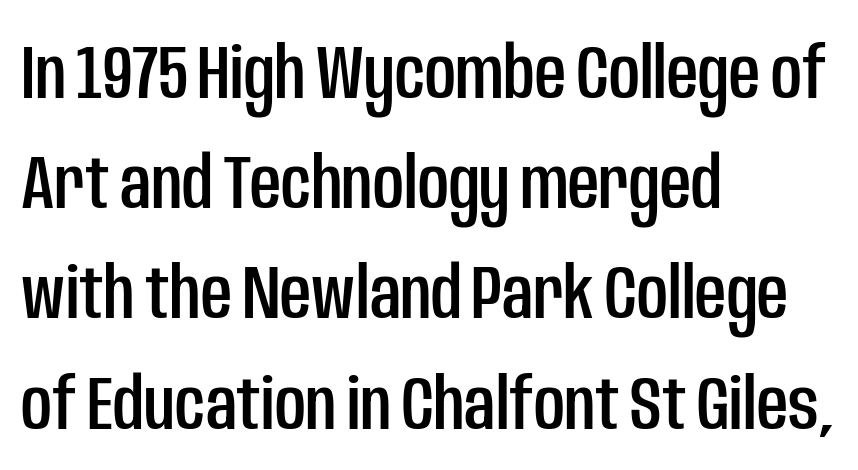
{"serif": "no", "italic": "no", "width": "condensed", "stroke_contrast": "low", "x_height": "large", "monospaced": "no", "underline": "no", "align": "left", "line_spacing": "normal", "line_spacing_ratio": 1.45, "letter_spacing": "normal", "letter_spacing_em": 0.0, "glyph_px": 76}
